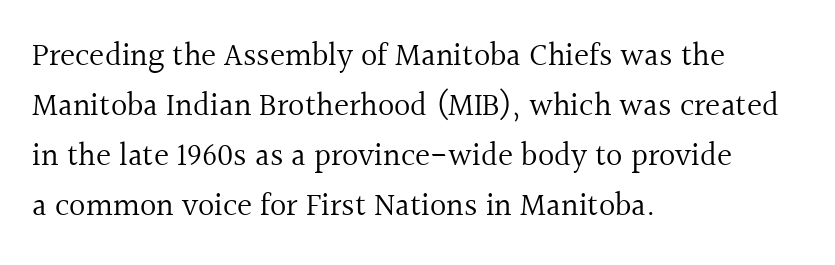
{"serif": "yes", "italic": "no", "bold": "no", "weight": "regular", "width": "normal", "x_height": "medium", "monospaced": "no", "underline": "no", "align": "left", "line_spacing": "normal", "line_spacing_ratio": 1.56, "letter_spacing": "normal", "letter_spacing_em": 0.0, "glyph_px": 32}
